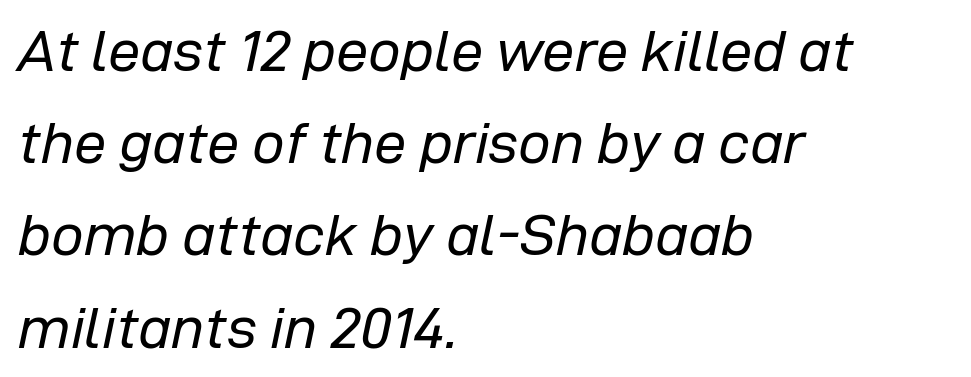
The image shows 58 px regular-weight type, italic (leaning right); set left-aligned, normal line spacing (1.59x), normal letter spacing, not underlined; low stroke contrast and a medium x-height.
